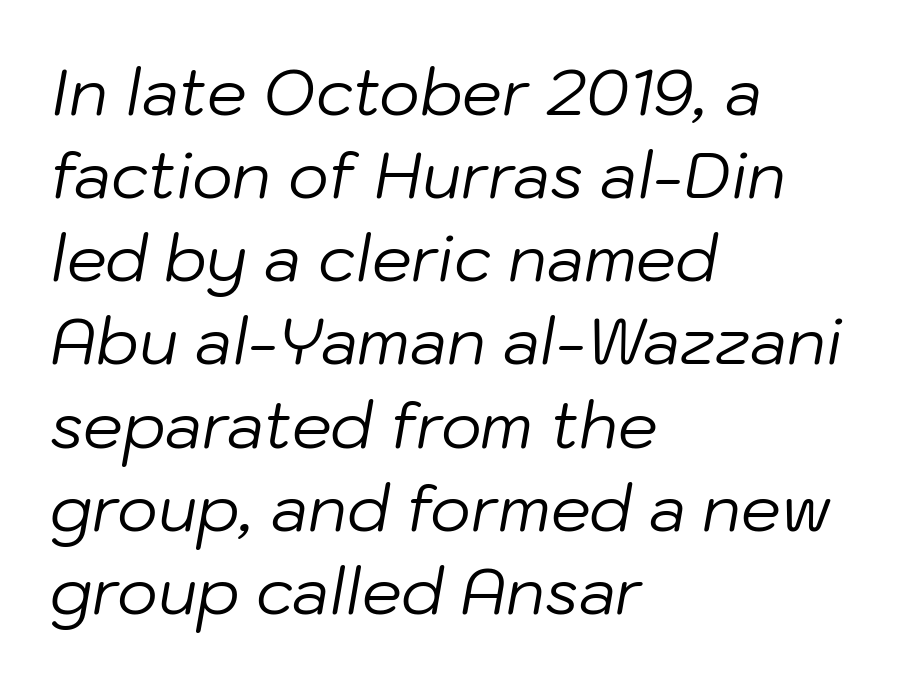
{"italic": "yes", "lean": "right", "slant_degrees": 10, "bold": "no", "weight": "regular", "width": "normal", "stroke_contrast": "low", "x_height": "medium", "monospaced": "no", "underline": "no", "align": "left", "line_spacing": "normal", "line_spacing_ratio": 1.32, "letter_spacing": "normal", "letter_spacing_em": 0.0, "glyph_px": 63}
